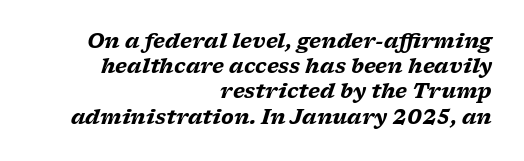
Q: Is the text bold? A: Yes.
Q: Is the text italic (slanted)? A: Yes, it leans right by about 17 degrees.
Q: Is the text underlined? A: No.
Q: How is the paragraph aligned? A: Right-aligned.
Q: Is the spacing between letters normal or unusually wide? A: Normal.
Q: Is the spacing between lines tight, normal or loose? A: Normal.
